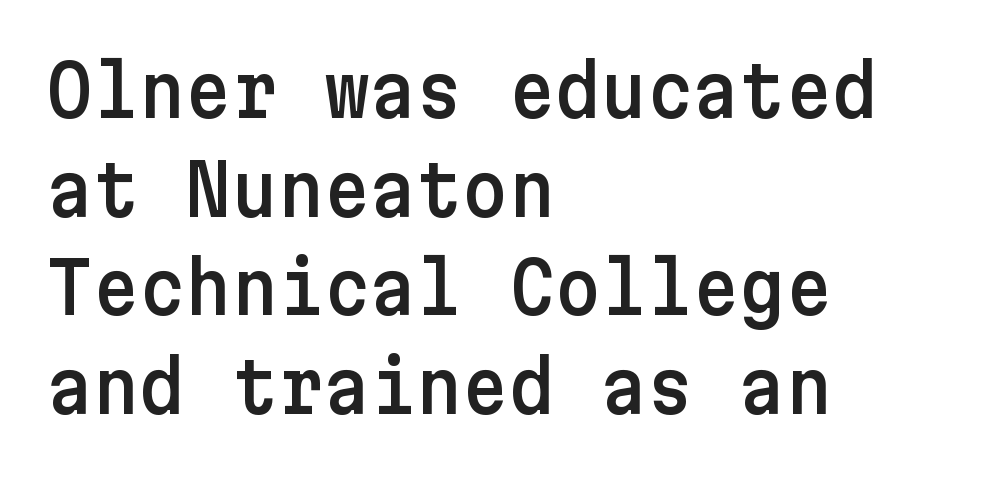
Q: Is the text italic (slanted)? A: No, it is upright.
Q: Is the typeface a serif or a sans-serif typeface? A: Sans-serif.
Q: Is the text underlined? A: No.
Q: How is the paragraph aligned? A: Left-aligned.
Q: Is the spacing between letters normal or unusually wide? A: Normal.
Q: Is the spacing between lines tight, normal or loose? A: Normal.
Q: Width (condensed, normal, or wide)? A: Normal.
Q: Stroke contrast? A: Low.
Q: x-height? A: Medium.
